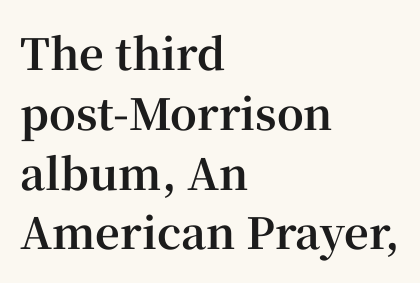
Q: Is the text bold? A: Yes.
Q: Is the text italic (slanted)? A: No, it is upright.
Q: Is the typeface a serif or a sans-serif typeface? A: Serif.
Q: Is the text underlined? A: No.
Q: How is the paragraph aligned? A: Left-aligned.
Q: Is the spacing between letters normal or unusually wide? A: Normal.
Q: Is the spacing between lines tight, normal or loose? A: Normal.
Q: Width (condensed, normal, or wide)? A: Normal.
Q: Stroke contrast? A: High.
Q: x-height? A: Medium.
Q: Monospaced? A: No.
